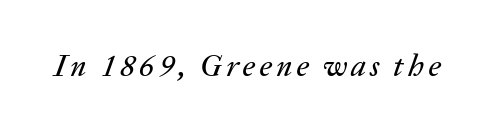
Style check: oblique. Character widths vary here, with narrow letters taking less room than wide ones. Plain, unruled lines of type.
